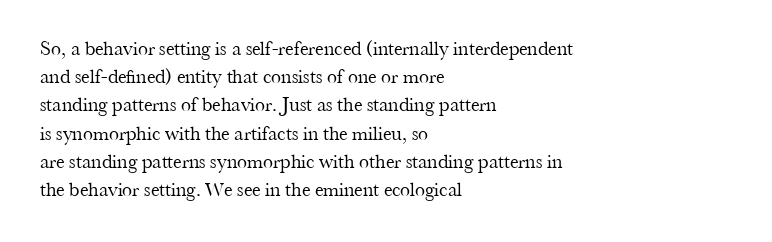
Nobody drew a line under any word here. When letters stand straight like this, we call the style roman or upright. The lines sit at an ordinary, default distance from one another. Summary of weight: not heavy and not bold.
